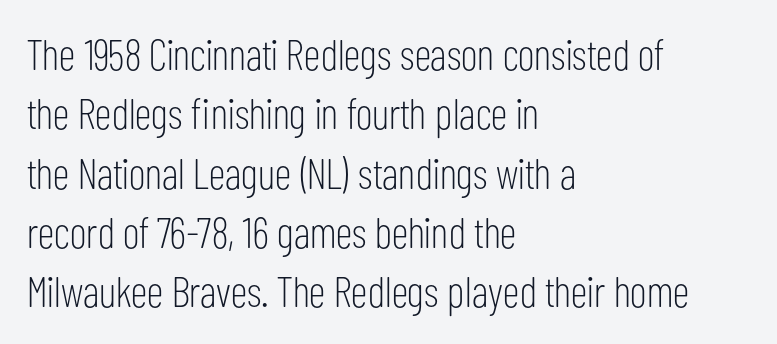
{"serif": "no", "italic": "no", "bold": "no", "weight": "light", "width": "condensed", "stroke_contrast": "low", "x_height": "medium", "monospaced": "no", "underline": "no", "align": "left", "line_spacing": "normal", "line_spacing_ratio": 1.38, "letter_spacing": "normal", "letter_spacing_em": 0.0, "glyph_px": 43}
